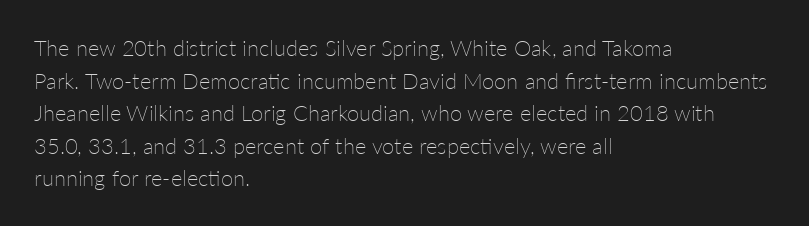
Q: Is the text bold? A: No.
Q: Is the text italic (slanted)? A: No, it is upright.
Q: Is the text underlined? A: No.
Q: How is the paragraph aligned? A: Left-aligned.
Q: Is the spacing between letters normal or unusually wide? A: Normal.
Q: Is the spacing between lines tight, normal or loose? A: Normal.
